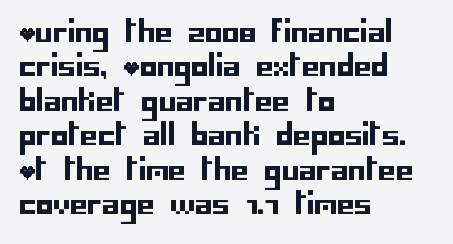
Q: Is the text italic (slanted)? A: No, it is upright.
Q: Is the typeface a serif or a sans-serif typeface? A: Sans-serif.
Q: Is the text underlined? A: No.
Q: How is the paragraph aligned? A: Left-aligned.
Q: Is the spacing between letters normal or unusually wide? A: Normal.
Q: Width (condensed, normal, or wide)? A: Normal.
Q: Stroke contrast? A: Low.
Q: x-height? A: Large.
